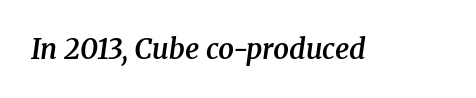
The image shows 28 px semibold serif type, italic (leaning right); set normal letter spacing, not underlined; medium stroke contrast and a medium x-height.
